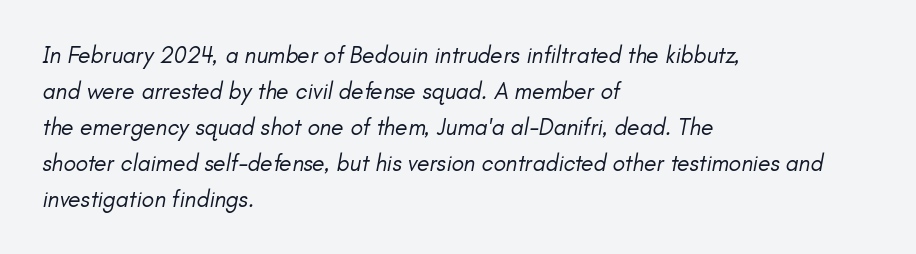
{"italic": "yes", "lean": "right", "slant_degrees": 11, "bold": "no", "underline": "no", "align": "left", "line_spacing": "normal", "line_spacing_ratio": 1.56, "letter_spacing": "normal", "letter_spacing_em": 0.0, "glyph_px": 23}
